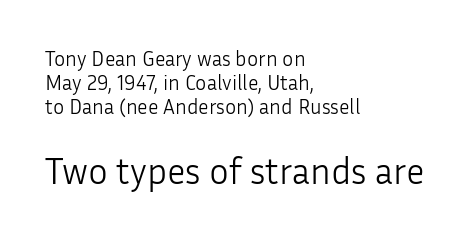
{"serif": "no", "italic": "no", "bold": "no", "weight": "light", "width": "normal", "stroke_contrast": "low", "x_height": "medium", "monospaced": "no", "underline": "no", "align": "left", "line_spacing": "tight", "line_spacing_ratio": 1.15, "letter_spacing": "normal", "letter_spacing_em": 0.0, "larger_block": "second", "size_ratio": 1.76, "glyph_px": 37}
